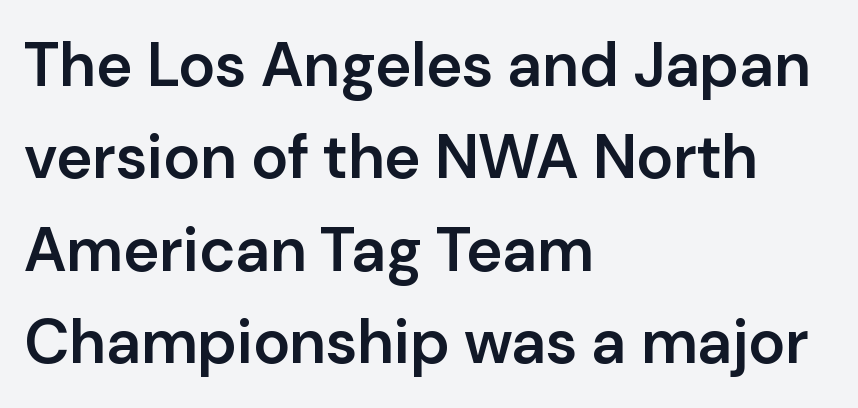
The image shows 62 px semibold sans-serif type, upright; set left-aligned, normal line spacing (1.49x), normal letter spacing, not underlined; low stroke contrast and a medium x-height.
